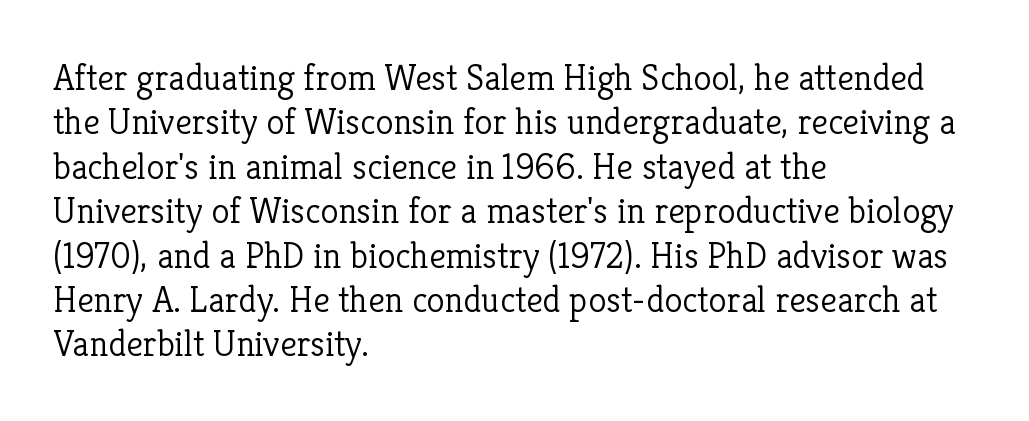
Little horizontal feet cap the strokes, marking this as serif type. Counters stay open thanks to moderate or lighter strokes. Think of a printed novel: that variable character pitch is what you see here. Italic? Not at all — the glyphs are vertical. Descender tails drop into unmarked territory. The rendering keeps characters at their native spacing.
